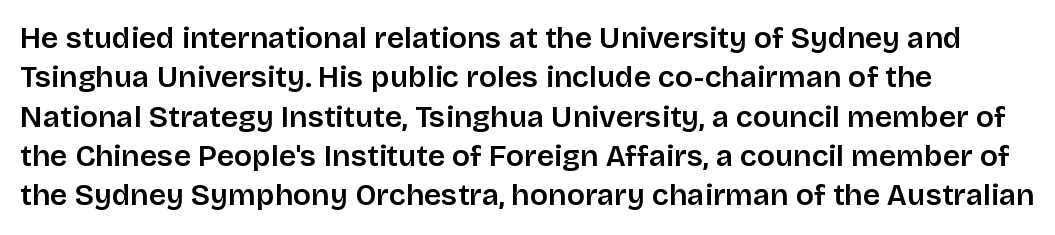
{"serif": "no", "italic": "no", "bold": "semi", "weight": "semibold", "width": "normal", "stroke_contrast": "low", "x_height": "large", "monospaced": "no", "underline": "no", "align": "left", "line_spacing": "normal", "line_spacing_ratio": 1.31, "letter_spacing": "normal", "letter_spacing_em": 0.0, "glyph_px": 30}
